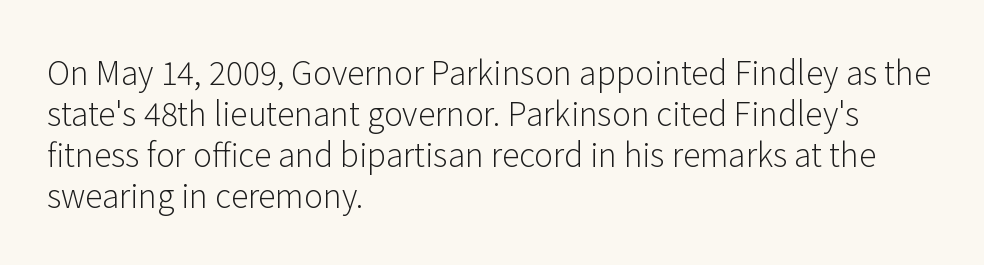
The cut favours lightness, reaching ordinary text weight at its darkest. How would I describe the line gaps? Plain and ordinary. Layout note: lines flush left. Unlike italic type, these characters show no tilt at all. The rendering uses natural spacing where letterforms have individual widths.
